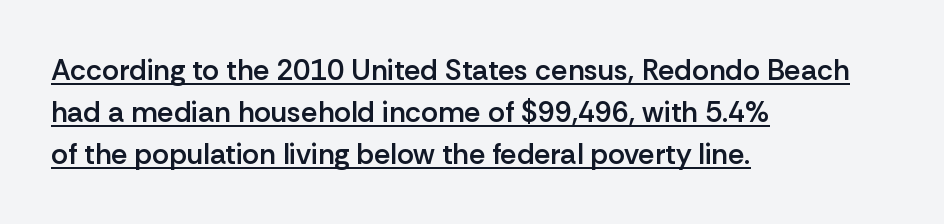
Glance below the letters and you will spot a drawn line. The passage shown is typed in a proportional face where columns would drift. Is the type bold? Partly — it's a semibold, heavier than regular but not fully bold. How are the letters spaced? Ordinarily, with no added tracking. Where is the straight margin? On the left. The leading is moderate, giving the passage an even texture.
